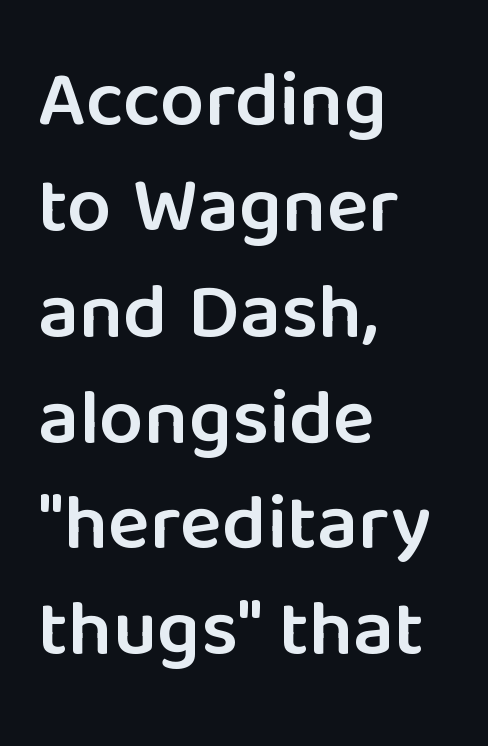
A classic flush-left, rag-right setting is used for this passage. Ascenders rise straight up at ninety degrees. The gap between lines stays unmarked. Characters follow at the spacing the type designer built in. A typesetter would call this proportional, since set widths differ per character.
